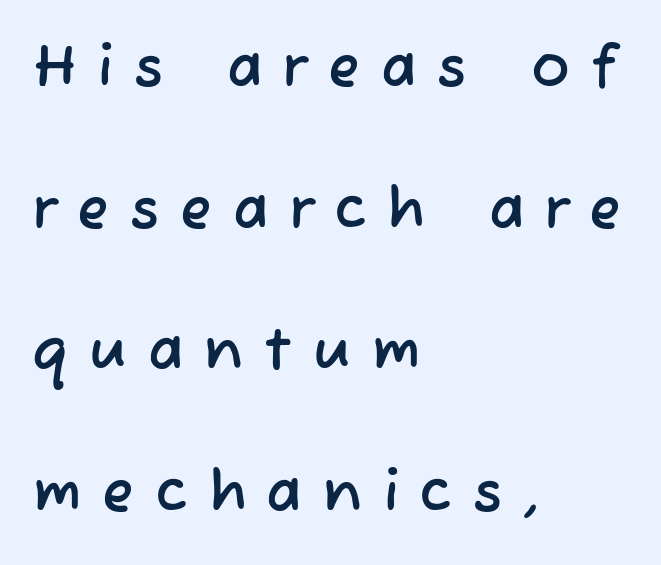
Descenders are the only things crossing below the line. The ragged edge is on the right, which tells us the setting is flush left. Is the letter spacing exaggerated? Yes — the characters are pushed far apart. The text was rendered using a sans face with plain stroke endings.
